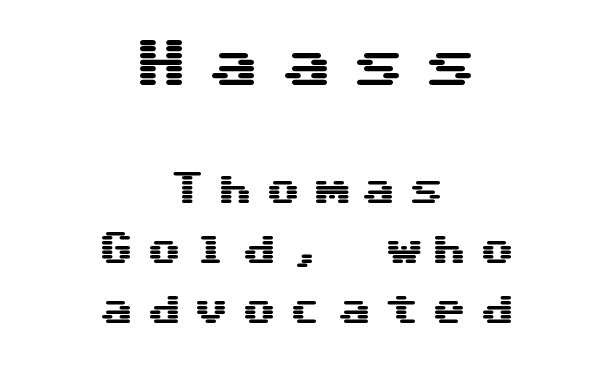
The image shows 53 px wide sans-serif type, upright, monospaced; set centered, line spacing 1.71x, unusually wide letter spacing (+0.36 em), not underlined; the first (top) block is 1.51x larger; medium stroke contrast and a medium x-height.
